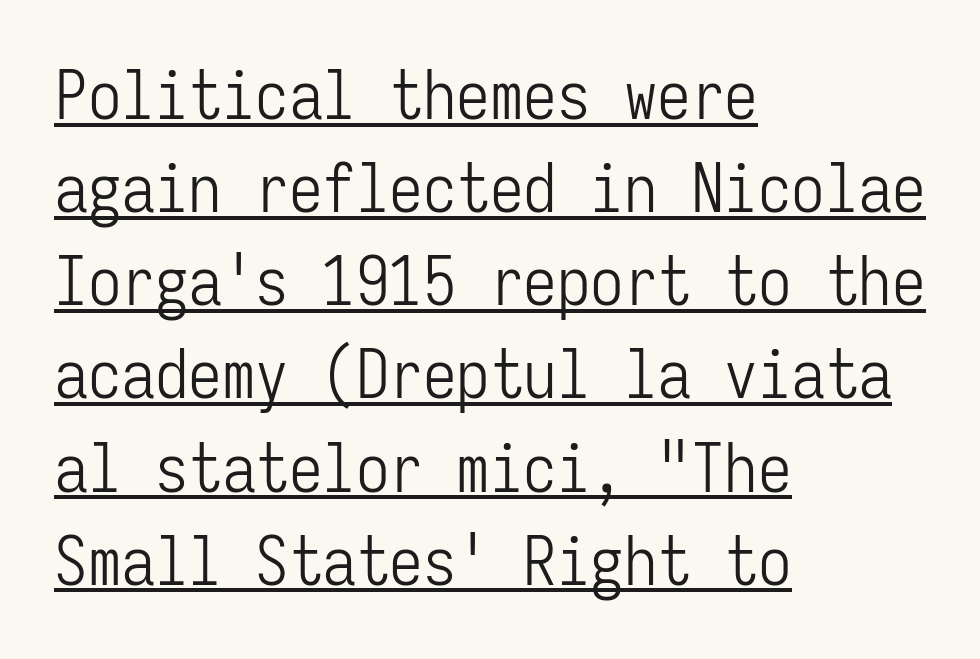
Q: Is the text bold? A: No.
Q: Is the text italic (slanted)? A: No, it is upright.
Q: Is the typeface a serif or a sans-serif typeface? A: Sans-serif.
Q: Is the text underlined? A: Yes.
Q: How is the paragraph aligned? A: Left-aligned.
Q: Is the spacing between letters normal or unusually wide? A: Normal.
Q: Is the spacing between lines tight, normal or loose? A: Normal.
Q: Width (condensed, normal, or wide)? A: Condensed.
Q: Stroke contrast? A: Low.
Q: x-height? A: Medium.
Q: Monospaced? A: Yes.
